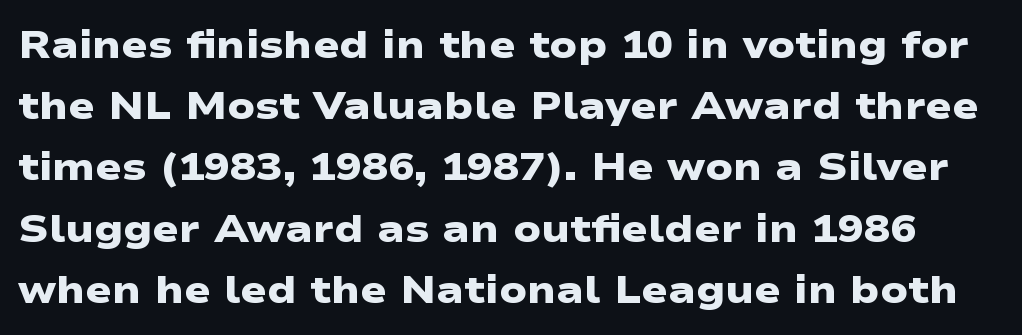
The letters advance in unequal steps, a hallmark of proportional type. The passage shown is not underscored anywhere. A dark, heavy texture on the line: the type is bold. Does the type have serifs? No, each stem ends abruptly.
